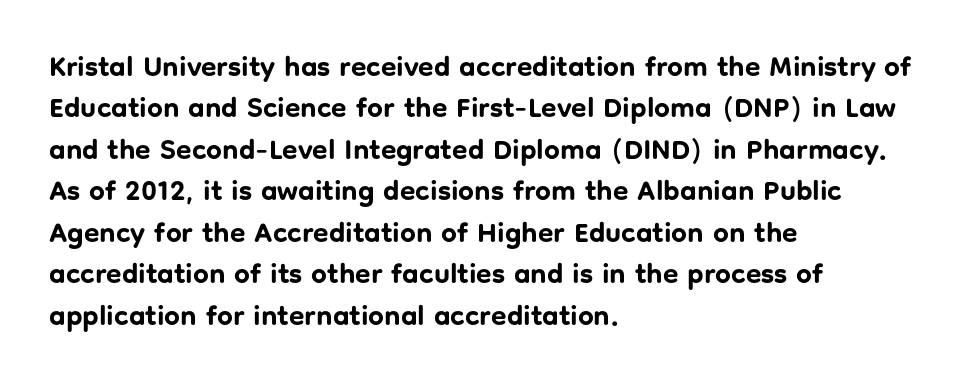
{"serif": "no", "italic": "no", "bold": "yes", "weight": "bold", "width": "normal", "stroke_contrast": "low", "x_height": "medium", "monospaced": "no", "underline": "no", "align": "left", "line_spacing": "normal", "line_spacing_ratio": 1.48, "letter_spacing": "normal", "letter_spacing_em": 0.0, "glyph_px": 28}
